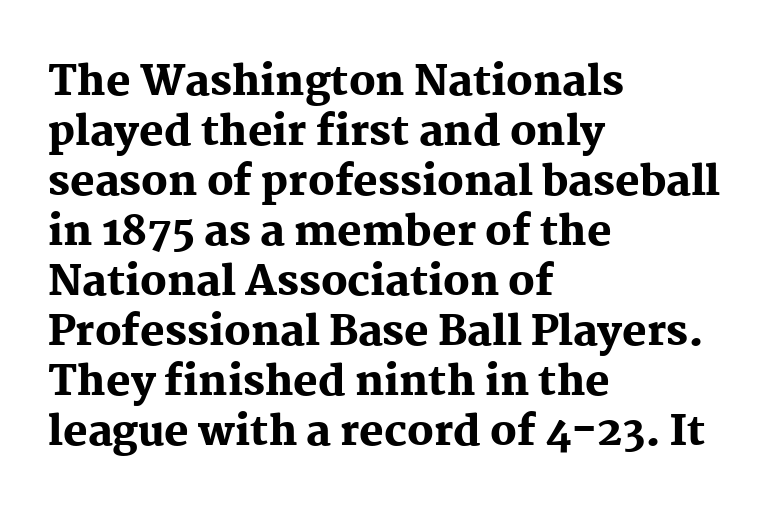
Q: Is the text bold? A: Yes.
Q: Is the text italic (slanted)? A: No, it is upright.
Q: Is the typeface a serif or a sans-serif typeface? A: Serif.
Q: Is the text underlined? A: No.
Q: How is the paragraph aligned? A: Left-aligned.
Q: Is the spacing between letters normal or unusually wide? A: Normal.
Q: Width (condensed, normal, or wide)? A: Normal.
Q: Stroke contrast? A: Medium.
Q: x-height? A: Medium.
Q: Monospaced? A: No.
